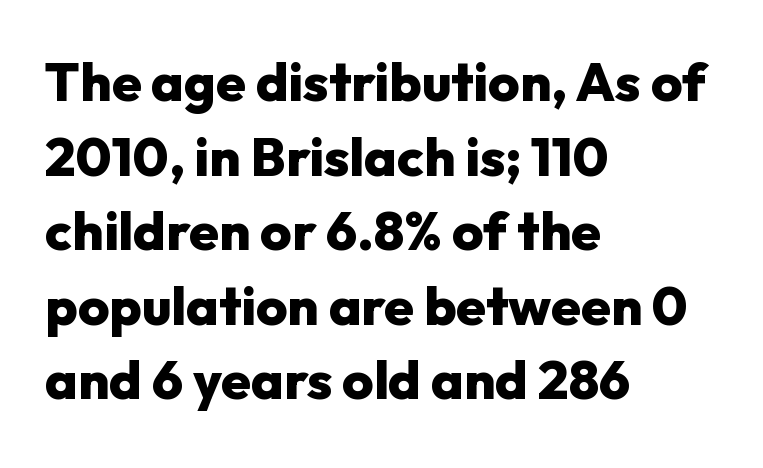
These words are printed bold, with thick strokes throughout. Descenders are the only things crossing below the line. Proportional: the letters do not fall into vertical columns. Does the leading feel generous? No, just average. There is no visible air inserted between adjacent glyphs. This is roman type, the default non-slanted kind.
